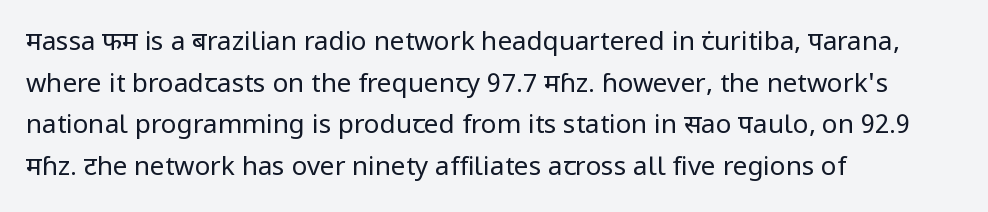
Rule under the text: the space is simply empty. One-word summary of the alignment: left. Stroke thickness stays within the range of a standard reading face or lighter. Rows of type keep a routine distance in the vertical direction. Ascenders rise straight up at ninety degrees. The tracking reads as untouched default to a designer's eye.
